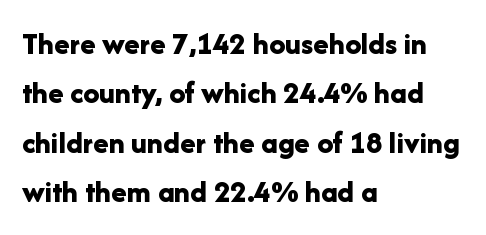
The baseline area is clear. The passage shown is typed in a proportional face where columns would drift. Italic: no, the glyphs are upright roman. These words are printed bold, with thick strokes throughout. This sample keeps an unexceptional amount of space between lines.
